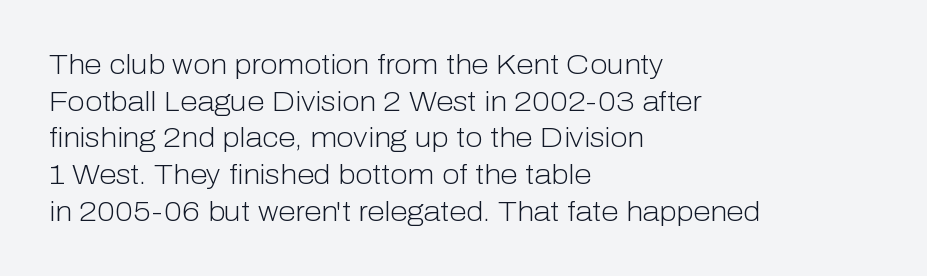
The image shows 28 px light sans-serif type, upright; set left-aligned, normal line spacing (1.31x), normal letter spacing, not underlined; low stroke contrast and a medium x-height.
